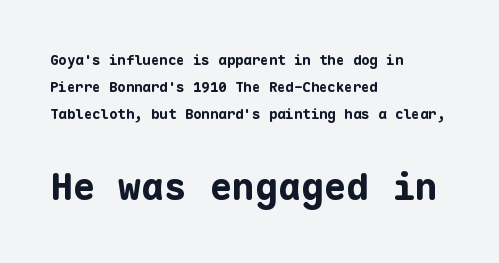
{"serif": "no", "italic": "no", "bold": "yes", "weight": "bold", "width": "normal", "stroke_contrast": "low", "x_height": "medium", "monospaced": "yes", "underline": "no", "align": "left", "line_spacing": "loose", "line_spacing_ratio": 1.92, "letter_spacing": "normal", "letter_spacing_em": 0.0, "larger_block": "second", "size_ratio": 2.71, "glyph_px": 38}
